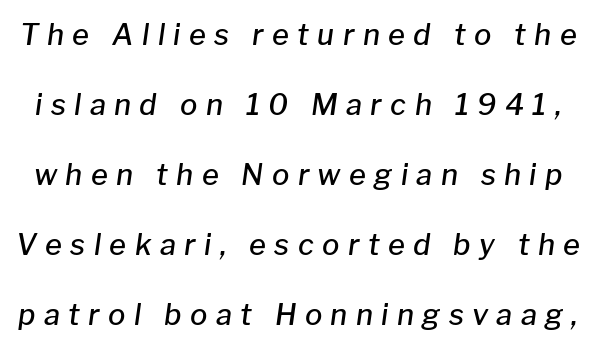
The image shows 29 px semibold type, italic (leaning right); set loose line spacing (2.41x), unusually wide letter spacing (+0.29 em), not underlined; low stroke contrast and a medium x-height.
